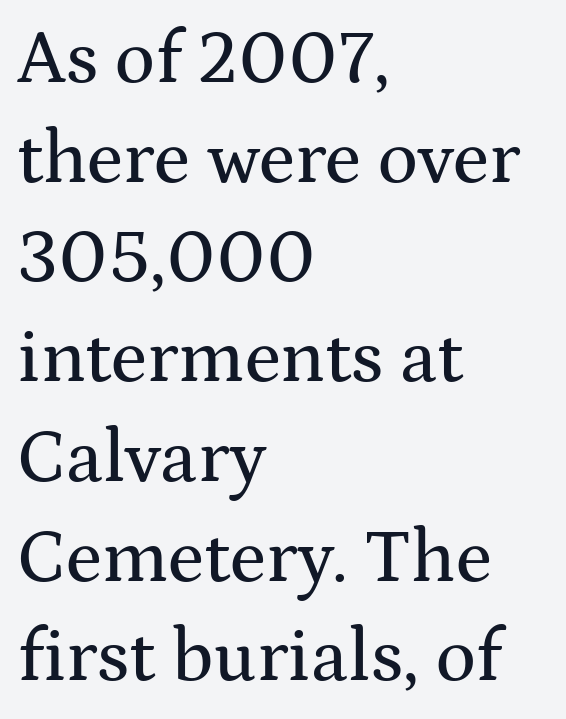
The letterforms sit shoulder to shoulder at normal distance. The words here are not underlined. The passage shown is typeset with a serif family. The passage shown is typed in a proportional face where columns would drift.
